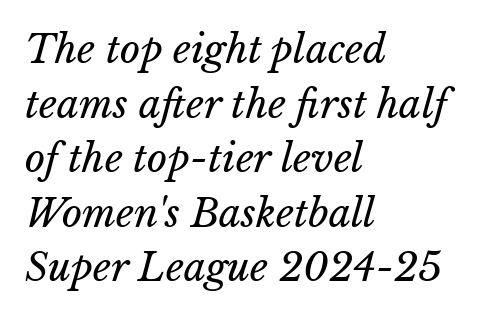
The image shows 39 px regular-weight type; set left-aligned, normal line spacing (1.4x), normal letter spacing, not underlined; low stroke contrast and a medium x-height.
